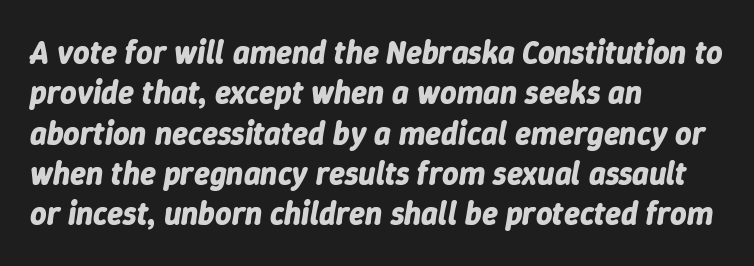
The image shows 32 px bold type, italic (leaning right); set left-aligned, normal line spacing (1.26x), normal letter spacing, not underlined; low stroke contrast and a medium x-height.
